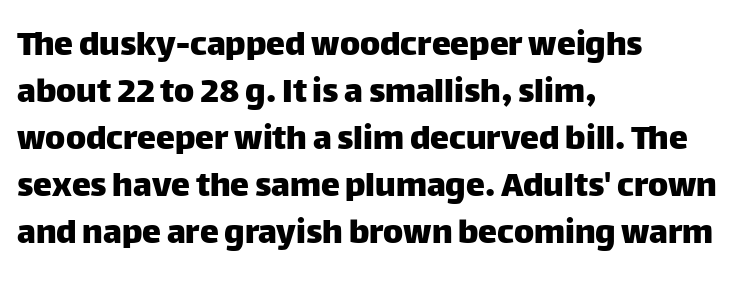
The image shows 38 px sans-serif type, upright; set left-aligned, line spacing 1.24x, normal letter spacing, not underlined; low stroke contrast and a large x-height.
